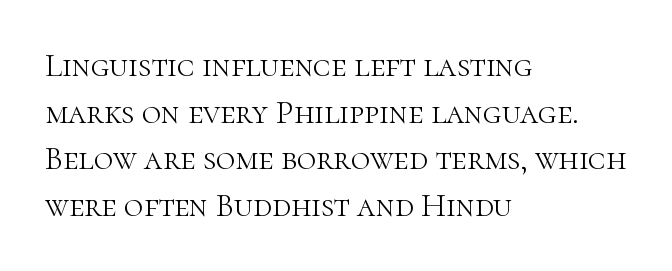
The image shows 33 px light serif type, upright; set left-aligned, normal line spacing (1.41x), normal letter spacing, not underlined; high stroke contrast and a medium x-height.
